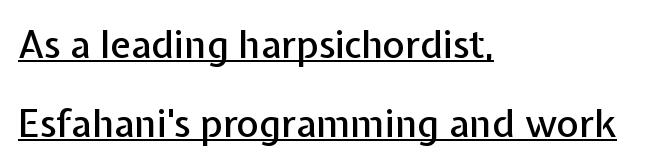
The type is set solid horizontally, with unmodified tracking. The text block is weighted toward the left margin, trailing off unevenly rightward. The vertical gap from one line to the next is large. A typesetter would call this proportional, since set widths differ per character.
